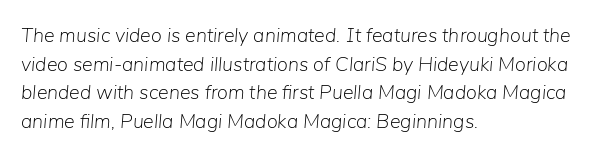
The image shows 20 px text type, italic (leaning right); set left-aligned, normal line spacing (1.43x), normal letter spacing, not underlined.
